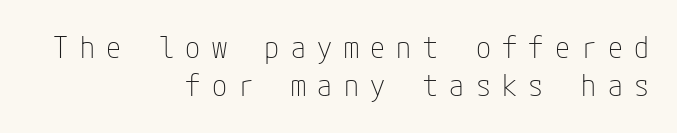
{"serif": "no", "italic": "no", "bold": "no", "weight": "thin", "width": "condensed", "stroke_contrast": "low", "x_height": "medium", "underline": "no", "align": "right", "line_spacing": "normal", "line_spacing_ratio": 1.28, "letter_spacing": "wide", "letter_spacing_em": 0.38, "glyph_px": 30}
